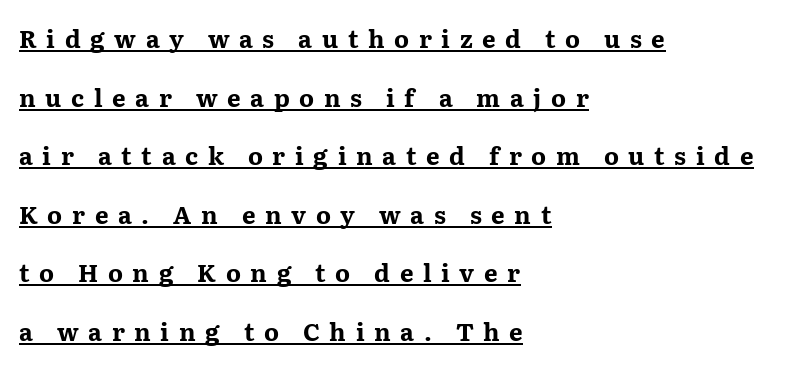
In terms of leading, this rendering errs on the spacious side. The sample's only ornament is a line tracing under the words. What stands out about the letter spacing? Its width — letters are far apart. These lines are set flush left with a ragged right edge.
